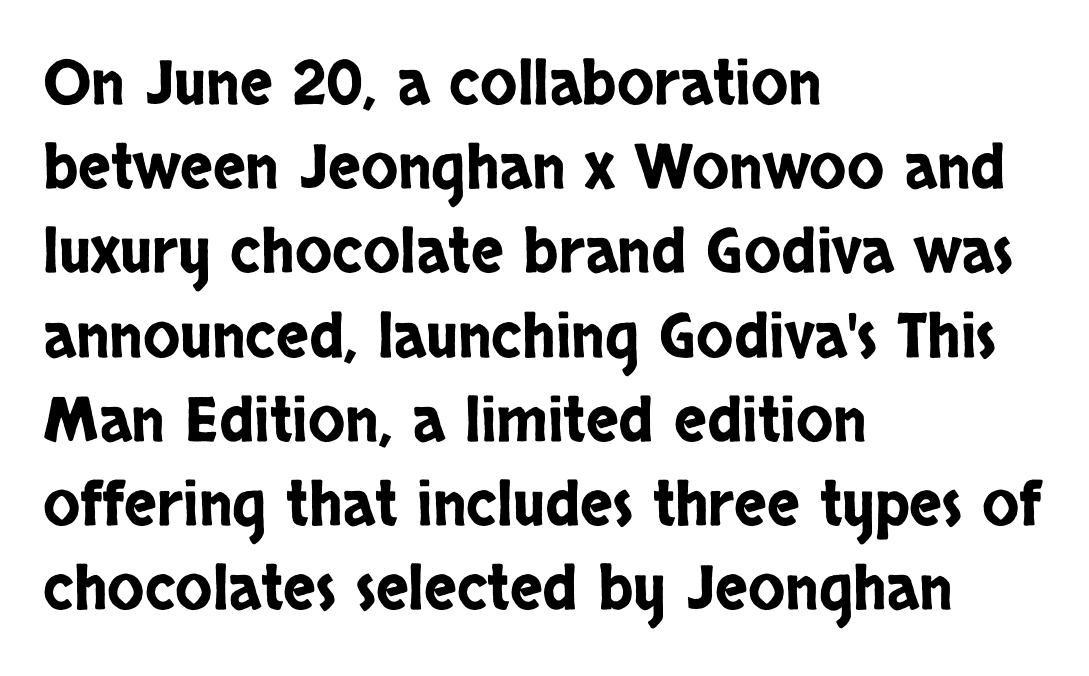
What stands out about the letter spacing? Nothing — it is the standard amount. Every row of glyphs begins at an identical x-position on the left. Leading matches the norm, producing a regular column. Are there feet on the stems? There aren't — it's a sans.
